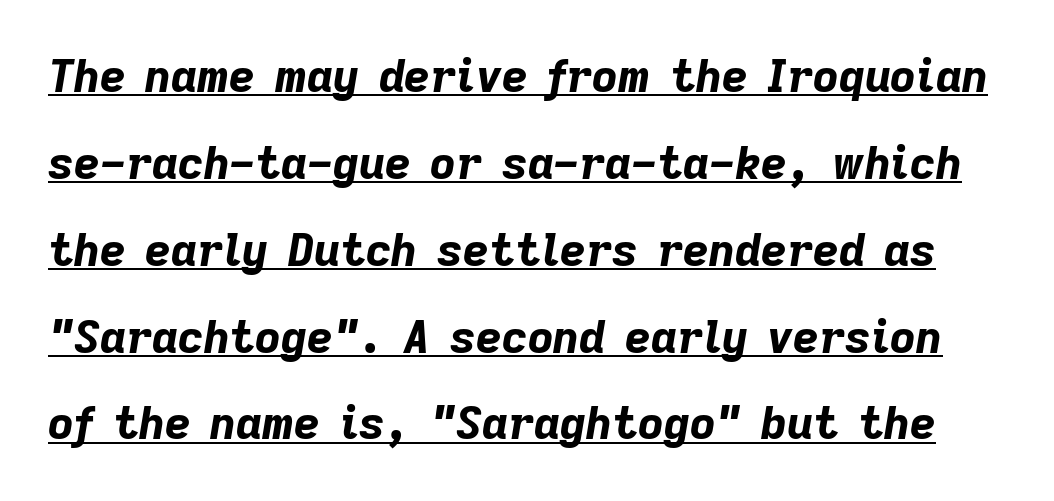
{"italic": "yes", "lean": "right", "slant_degrees": 9, "bold": "yes", "weight": "bold", "width": "normal", "stroke_contrast": "low", "x_height": "medium", "monospaced": "no", "underline": "yes", "line_spacing": "loose", "line_spacing_ratio": 1.93, "letter_spacing": "normal", "letter_spacing_em": 0.0, "glyph_px": 45}
